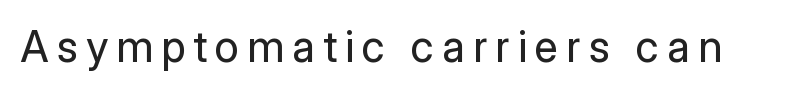
Q: Is the text bold? A: No.
Q: Is the text italic (slanted)? A: No, it is upright.
Q: Is the typeface a serif or a sans-serif typeface? A: Sans-serif.
Q: Is the text underlined? A: No.
Q: Width (condensed, normal, or wide)? A: Normal.
Q: Stroke contrast? A: Low.
Q: x-height? A: Medium.
Q: Monospaced? A: No.
